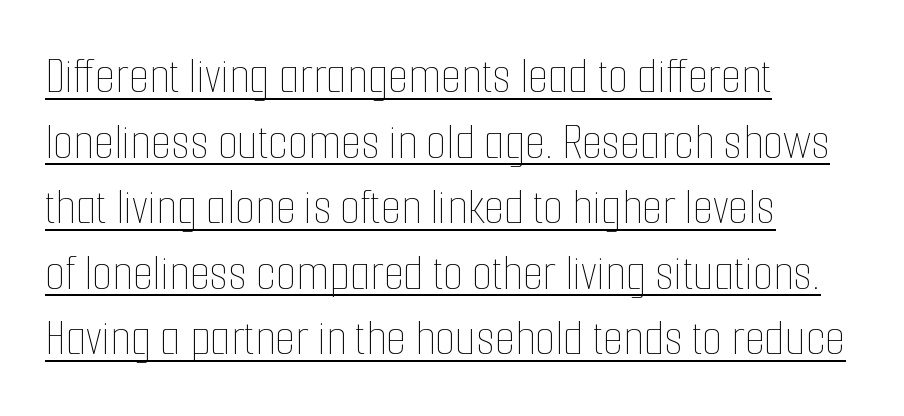
Words appear dense and cohesive because spacing is normal. Stems here are at most as thick as an everyday book face. Does the copy run flush right? No — it runs flush left. Quick note: underline on. Each new line begins a customary step beneath the previous one. Do the characters align in a grid? No, the font is proportional.
